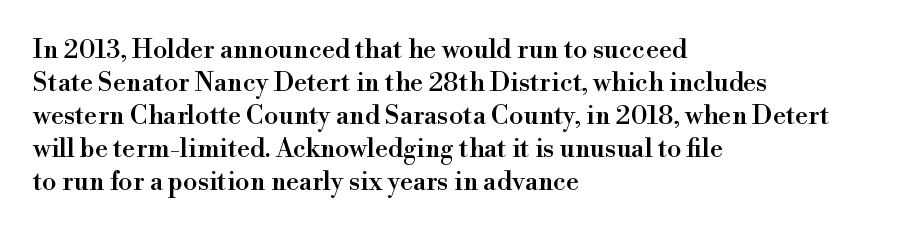
The foot of each line stays bare and open. Leading matches the norm, producing a regular column. The paragraph shown leans on its left margin. The gaps between neighbouring characters are ordinary and unremarkable. Italic? Not at all — the glyphs are vertical.
